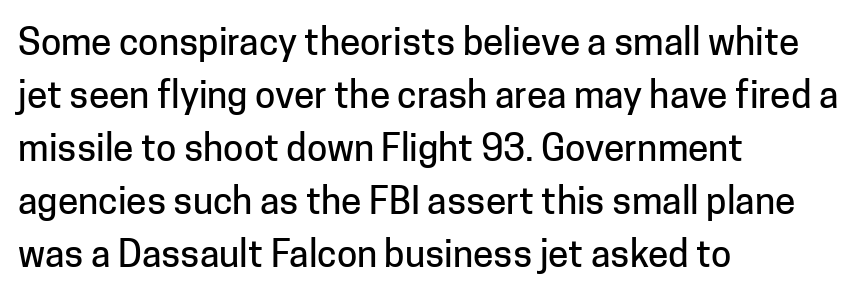
Q: Is the text italic (slanted)? A: No, it is upright.
Q: Is the typeface a serif or a sans-serif typeface? A: Sans-serif.
Q: Is the text underlined? A: No.
Q: How is the paragraph aligned? A: Left-aligned.
Q: Is the spacing between letters normal or unusually wide? A: Normal.
Q: Is the spacing between lines tight, normal or loose? A: Normal.
Q: Width (condensed, normal, or wide)? A: Normal.
Q: Stroke contrast? A: Low.
Q: x-height? A: Medium.
Q: Monospaced? A: No.
